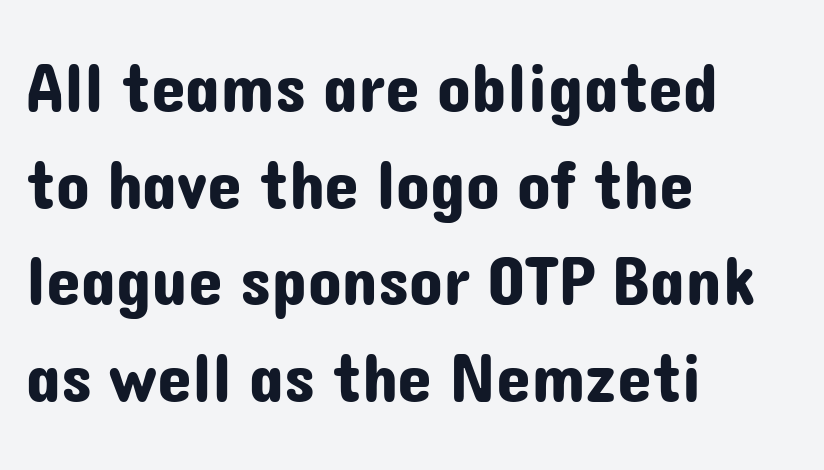
Do the characters align in a grid? No, the font is proportional. This is sans-serif lettering, the kind often seen on screens and signage. Vertical spacing — default. Rendered with straight, roman letterforms. Spacing between characters is what you'd get straight out of the box.
